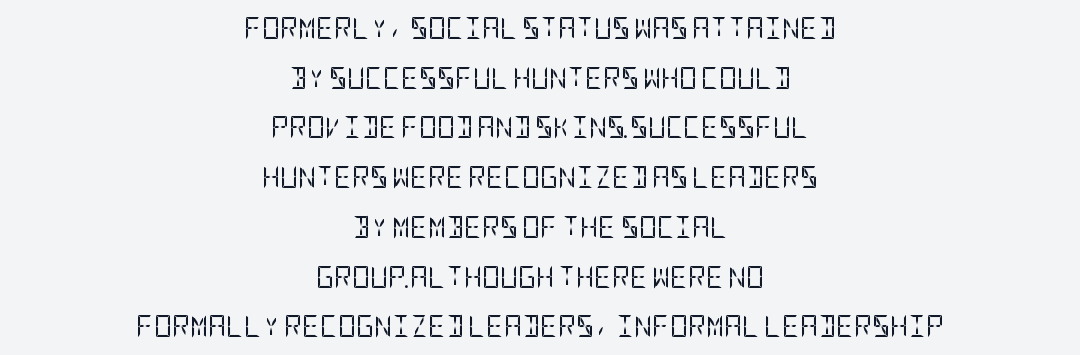
{"italic": "no", "bold": "no", "underline": "no", "align": "center", "line_spacing": "loose", "line_spacing_ratio": 2.26, "letter_spacing": "normal", "letter_spacing_em": 0.0, "glyph_px": 22}
